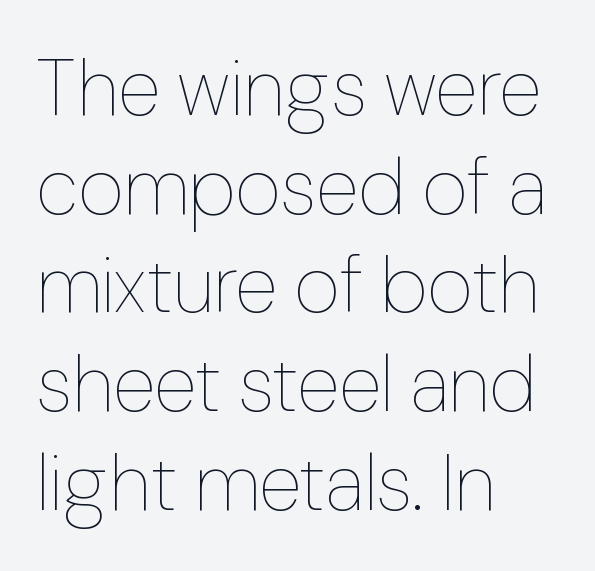
The weight would be labelled regular, book, light, or lighter still. These lines keep a tight, regular rhythm from letter to letter. Honestly, the row spacing looks completely unremarkable. Do the characters align in a grid? No, the font is proportional. The specimen reads as upright at a glance. Clear beneath every line of the passage.
